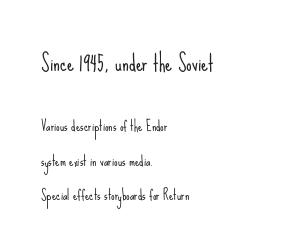
{"italic": "no", "bold": "no", "underline": "no", "align": "left", "line_spacing": "loose", "line_spacing_ratio": 2.45, "letter_spacing": "normal", "letter_spacing_em": 0.0, "larger_block": "first", "size_ratio": 1.57, "glyph_px": 22}
